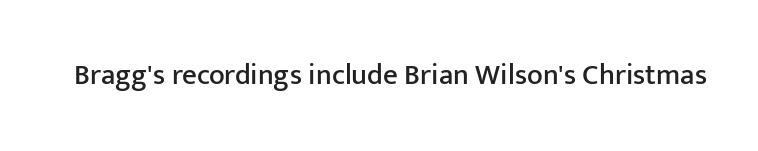
The letterforms sit shoulder to shoulder at normal distance. Vertical strokes here are truly vertical. Proportional: the letters do not fall into vertical columns. The specimen omits any rule beneath the text block's lines. Typographically, this falls in the sans-serif category.
